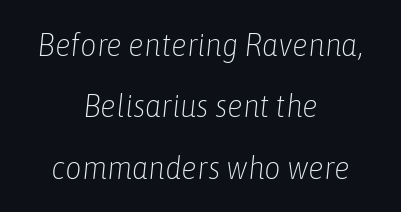
Q: Is the text bold? A: No.
Q: Is the text italic (slanted)? A: Yes, it leans right by about 6 degrees.
Q: Is the text underlined? A: No.
Q: How is the paragraph aligned? A: Centered.
Q: Is the spacing between letters normal or unusually wide? A: Normal.
Q: Is the spacing between lines tight, normal or loose? A: Loose.
Q: Width (condensed, normal, or wide)? A: Condensed.
Q: Stroke contrast? A: Low.
Q: x-height? A: Medium.
Q: Monospaced? A: No.
